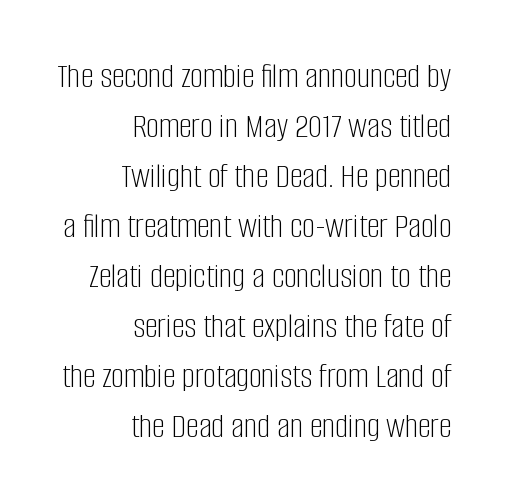
Q: Is the text bold? A: No.
Q: Is the text italic (slanted)? A: No, it is upright.
Q: Is the typeface a serif or a sans-serif typeface? A: Sans-serif.
Q: Is the text underlined? A: No.
Q: How is the paragraph aligned? A: Right-aligned.
Q: Is the spacing between letters normal or unusually wide? A: Normal.
Q: Is the spacing between lines tight, normal or loose? A: Normal.
Q: Width (condensed, normal, or wide)? A: Condensed.
Q: Stroke contrast? A: Low.
Q: x-height? A: Large.
Q: Monospaced? A: No.
